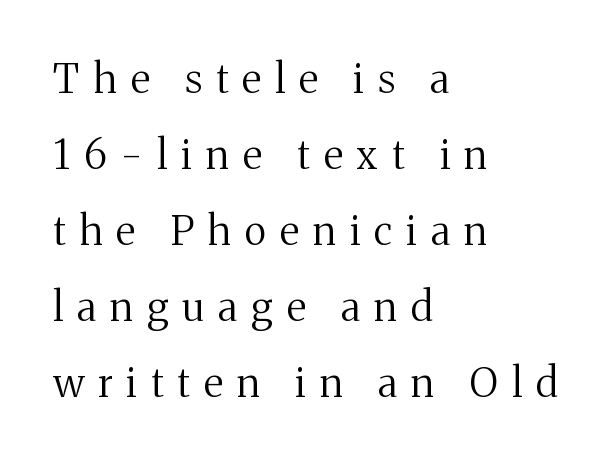
{"serif": "yes", "italic": "no", "bold": "no", "weight": "regular", "width": "normal", "stroke_contrast": "medium", "x_height": "medium", "monospaced": "no", "underline": "no", "align": "left", "line_spacing": "loose", "line_spacing_ratio": 1.9, "letter_spacing": "wide", "letter_spacing_em": 0.35, "glyph_px": 40}
